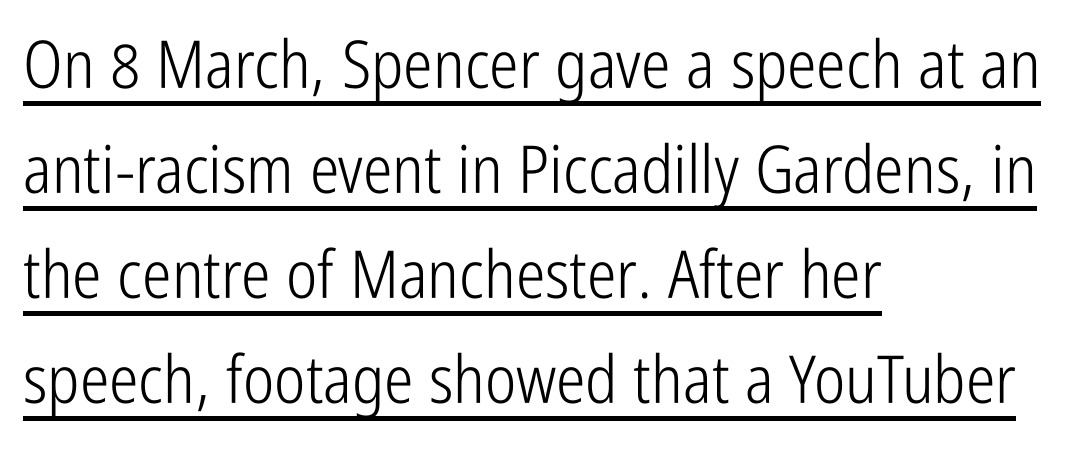
Q: Is the text bold? A: No.
Q: Is the text italic (slanted)? A: No, it is upright.
Q: Is the typeface a serif or a sans-serif typeface? A: Sans-serif.
Q: Is the text underlined? A: Yes.
Q: How is the paragraph aligned? A: Left-aligned.
Q: Is the spacing between letters normal or unusually wide? A: Normal.
Q: Is the spacing between lines tight, normal or loose? A: Normal.
Q: Width (condensed, normal, or wide)? A: Condensed.
Q: Stroke contrast? A: Low.
Q: x-height? A: Medium.
Q: Monospaced? A: No.
